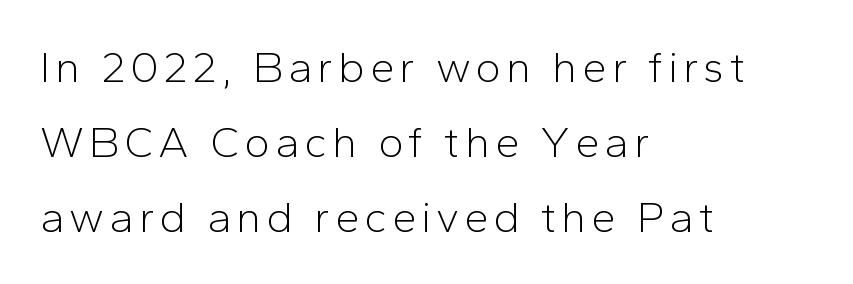
{"serif": "no", "italic": "no", "bold": "no", "weight": "light", "width": "normal", "stroke_contrast": "low", "x_height": "medium", "monospaced": "no", "underline": "no", "align": "left", "line_spacing_ratio": 1.71, "glyph_px": 44}
